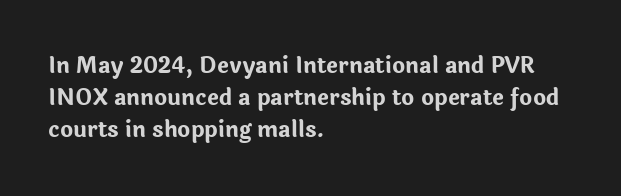
These lines were composed using upright roman letters. Bare-footed words on every line. The vertical gap from one line to the next is medium. Leftover space on each line is placed entirely after the last word. The line texture is even and compact thanks to regular tracking.
